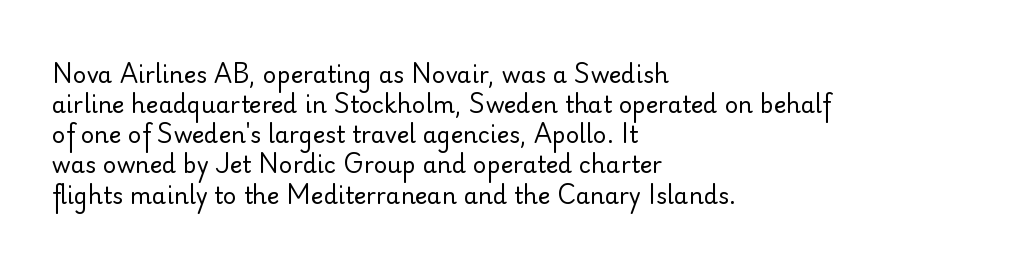
Teacher's note: observe the even left margin — that is flush-left alignment. Does extra space separate the letters? No, they use regular spacing. In terms of posture, this sample is upright. The glyphs are unaccompanied by any horizontal stroke below them. The lines sit at an ordinary, default distance from one another.
